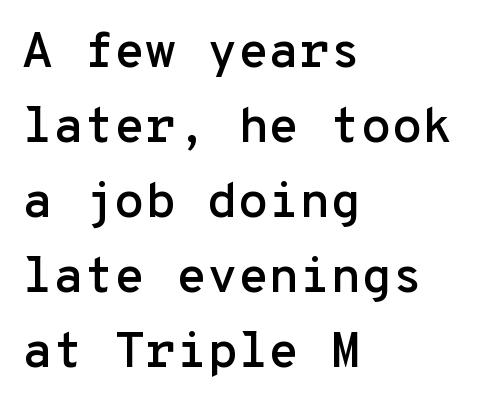
The image shows 50 px sans-serif type, upright, monospaced; set left-aligned, normal line spacing (1.5x), normal letter spacing, not underlined; low stroke contrast and a medium x-height.
